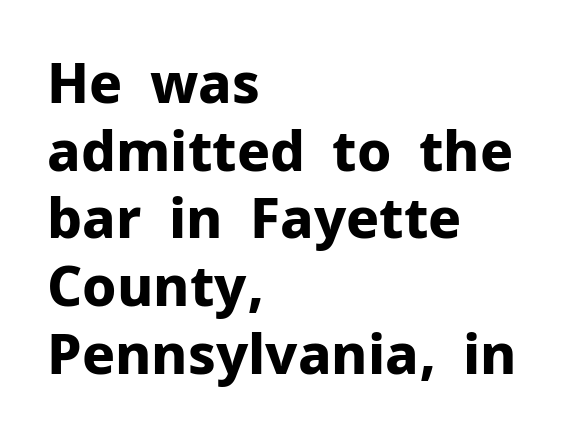
Compared with an ordinary text face, these strokes are far heavier — a full bold. Is this a fixed-width face? No — the glyphs have proportional, varying widths. Each word holds together tightly as a unit, with standard inter-letter gaps. Are there feet on the stems? There aren't — it's a sans. A clean baseline with only descenders dipping below it.
